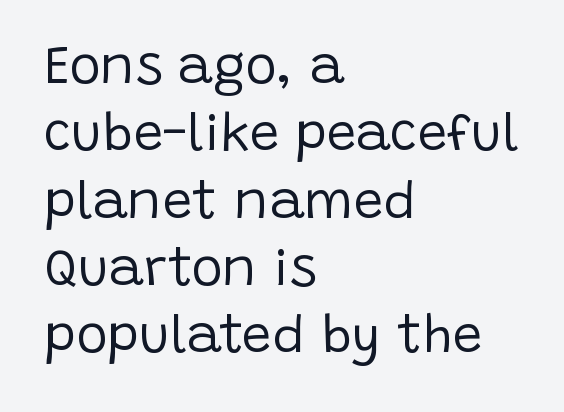
{"serif": "no", "italic": "no", "bold": "no", "weight": "regular", "width": "normal", "stroke_contrast": "low", "x_height": "large", "monospaced": "no", "underline": "no", "align": "left", "line_spacing": "normal", "line_spacing_ratio": 1.27, "letter_spacing": "normal", "letter_spacing_em": 0.0, "glyph_px": 53}
